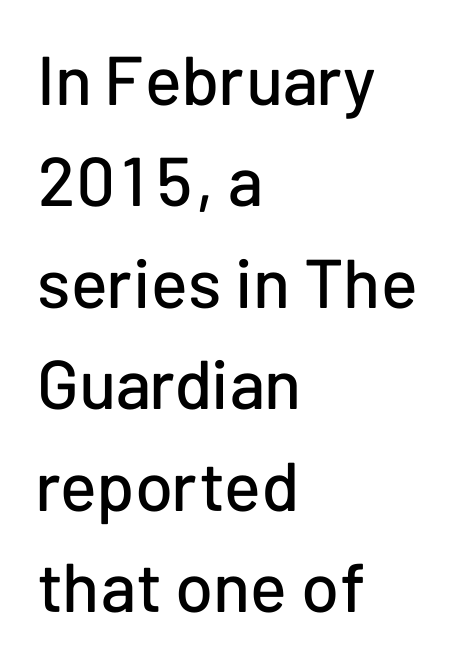
The font family rendered here belongs to the sans-serif group. Students, note that the glyphs here touch the page at normal intervals. Does the lettering tilt? It doesn't — this is upright. Unmarked baselines from the first word to the last.
